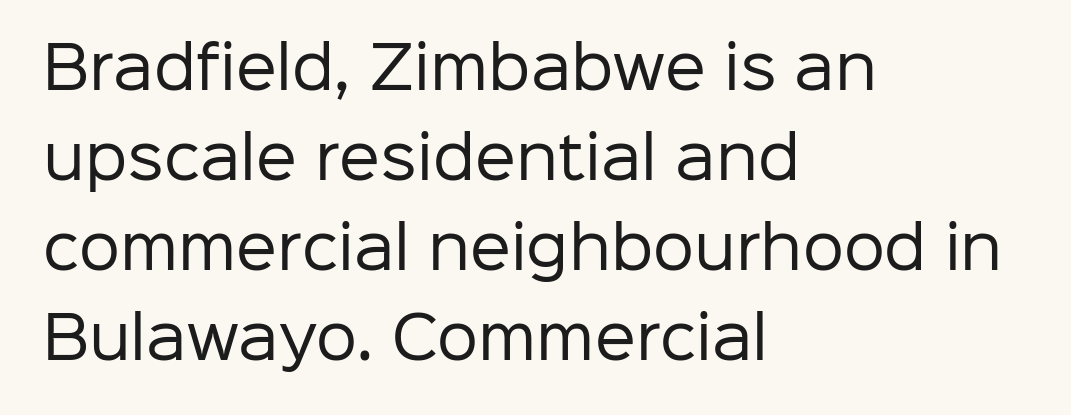
Q: Is the text bold? A: No.
Q: Is the text italic (slanted)? A: No, it is upright.
Q: Is the typeface a serif or a sans-serif typeface? A: Sans-serif.
Q: Is the text underlined? A: No.
Q: How is the paragraph aligned? A: Left-aligned.
Q: Is the spacing between letters normal or unusually wide? A: Normal.
Q: Is the spacing between lines tight, normal or loose? A: Normal.
Q: Width (condensed, normal, or wide)? A: Normal.
Q: Stroke contrast? A: Low.
Q: x-height? A: Medium.
Q: Monospaced? A: No.
